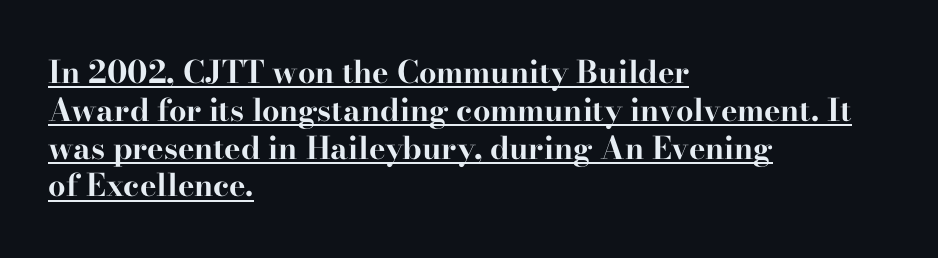
The image shows 31 px bold, wide serif type, upright; set left-aligned, line spacing 1.22x, normal letter spacing, underlined; high stroke contrast and a small x-height.
